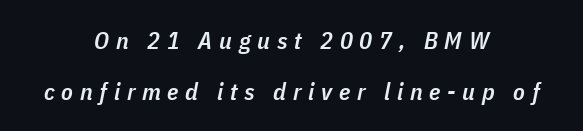
The image shows 24 px text type, italic (leaning right); set centered, loose line spacing (2.12x), unusually wide letter spacing (+0.28 em), not underlined.
